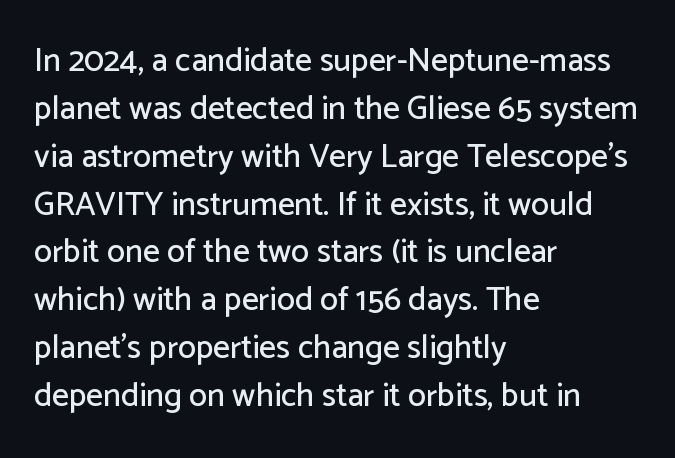
The image shows 33 px sans-serif type, upright; set left-aligned, normal line spacing (1.45x), normal letter spacing, not underlined; low stroke contrast and a medium x-height.
